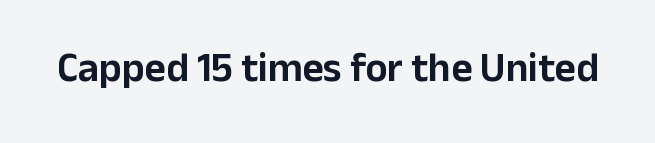
Students, note that the glyphs here touch the page at normal intervals. The gap between lines stays unmarked. The characters display no serif detailing; their extremities are plain. You could not count columns in this text — the font is proportionally spaced. Posture: straight, roman, zero tilt.
